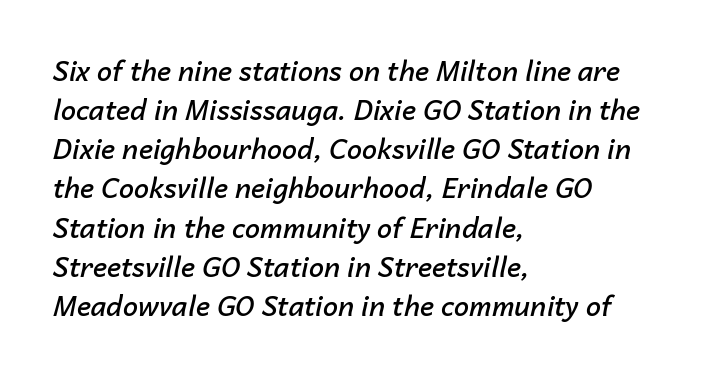
Q: Is the text bold? A: Semi-bold.
Q: Is the text italic (slanted)? A: Yes, it leans right by about 14 degrees.
Q: Is the text underlined? A: No.
Q: How is the paragraph aligned? A: Left-aligned.
Q: Is the spacing between letters normal or unusually wide? A: Normal.
Q: Is the spacing between lines tight, normal or loose? A: Normal.
